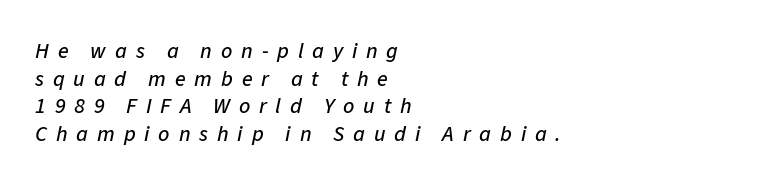
{"italic": "yes", "lean": "right", "slant_degrees": 11, "underline": "no", "align": "left", "line_spacing": "normal", "line_spacing_ratio": 1.26, "letter_spacing": "wide", "letter_spacing_em": 0.4, "glyph_px": 22}
